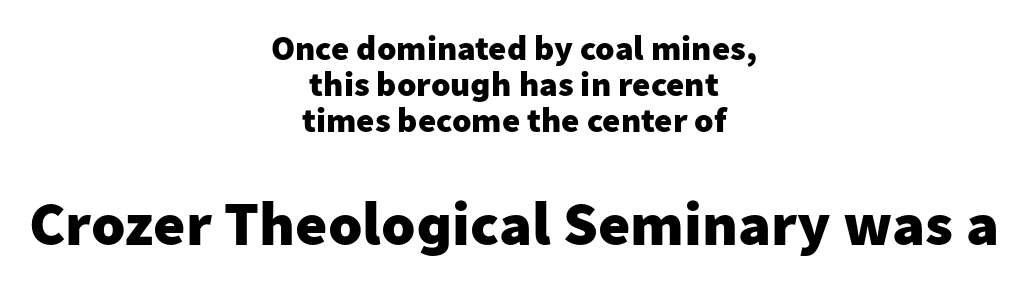
Note: no serifs on the glyphs. Neither beginnings nor endings align; midpoints do. Is there any slant? The stems are plumb. Regarding leading, the lines here are crowded together. In terms of weight, the rendering is a true, heavy bold. The string is rendered with underlining switched off.
